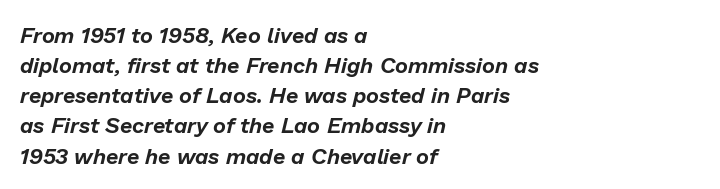
Line starts are locked; line ends wander. Plain, unruled lines of type. In terms of posture, this sample is oblique. Compared with typical body copy, the letter spacing here is the same. Leading matches the norm, producing a regular column.
